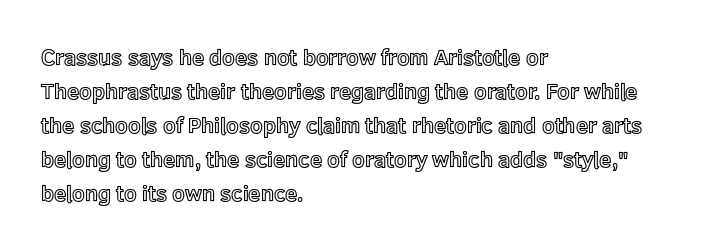
Students, observe: this is what conventionally led text looks like. This sample uses an upright cut, with every glyph sitting square on the baseline. A clean baseline with only descenders dipping below it. Each word holds together tightly as a unit, with standard inter-letter gaps.
